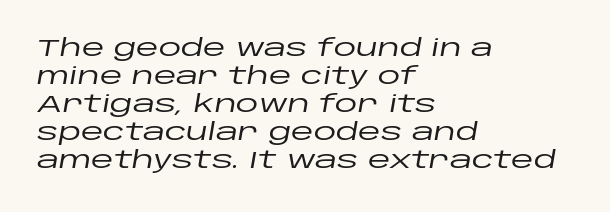
Q: Is the text italic (slanted)? A: Yes, it leans right by about 10 degrees.
Q: Is the text underlined? A: No.
Q: How is the paragraph aligned? A: Left-aligned.
Q: Is the spacing between letters normal or unusually wide? A: Normal.
